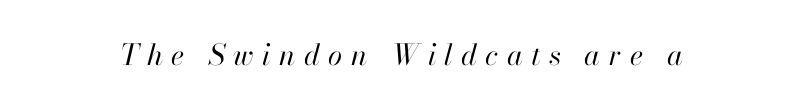
Rule under the text: the space is simply empty. Letter spacing: wide. Rendered with sloped, italic letterforms. Stem width sits at or under what a default text font uses.
